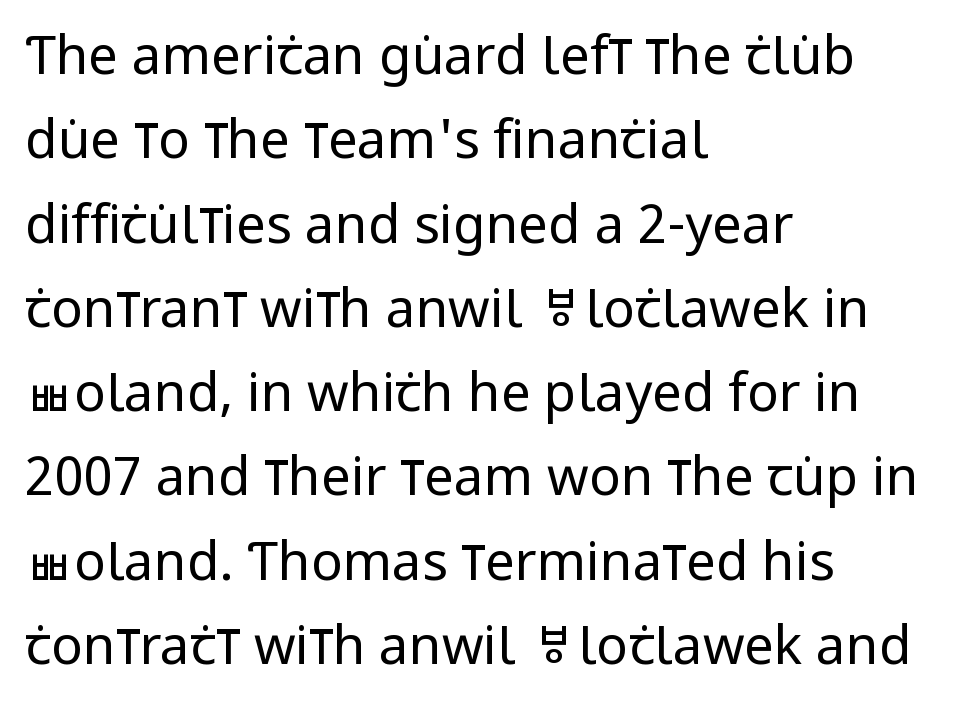
Q: Is the text bold? A: No.
Q: Is the text italic (slanted)? A: No, it is upright.
Q: Is the typeface a serif or a sans-serif typeface? A: Sans-serif.
Q: Is the text underlined? A: No.
Q: How is the paragraph aligned? A: Left-aligned.
Q: Is the spacing between letters normal or unusually wide? A: Normal.
Q: Is the spacing between lines tight, normal or loose? A: Normal.
Q: Width (condensed, normal, or wide)? A: Condensed.
Q: Stroke contrast? A: Low.
Q: x-height? A: Large.
Q: Monospaced? A: No.
